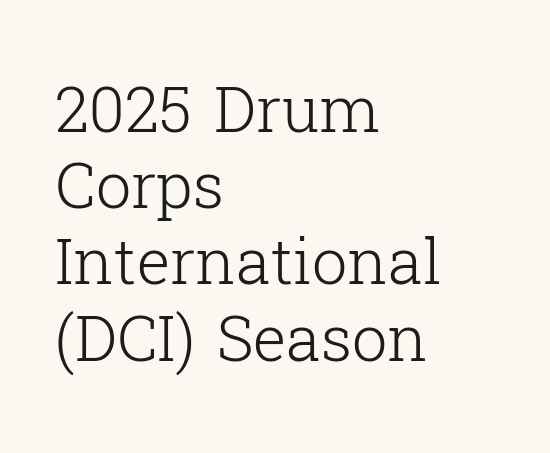
The image shows 63 px light serif type, upright; set left-aligned, line spacing 1.21x, normal letter spacing, not underlined; low stroke contrast and a medium x-height.
